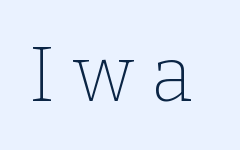
Q: Is the text bold? A: No.
Q: Is the text italic (slanted)? A: No, it is upright.
Q: Is the typeface a serif or a sans-serif typeface? A: Serif.
Q: Is the text underlined? A: No.
Q: Is the spacing between letters normal or unusually wide? A: Unusually wide.
Q: Width (condensed, normal, or wide)? A: Normal.
Q: Stroke contrast? A: Low.
Q: x-height? A: Medium.
Q: Monospaced? A: No.
